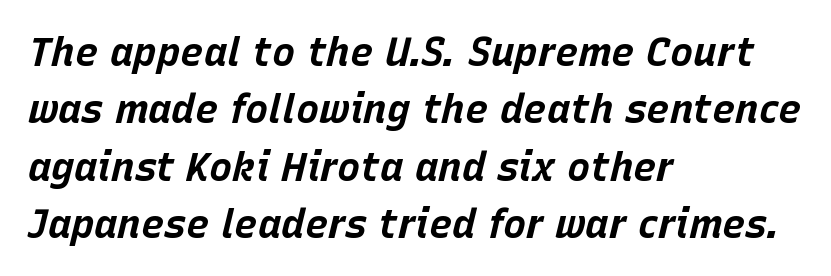
Q: Is the text bold? A: Yes.
Q: Is the text italic (slanted)? A: Yes, it leans right by about 15 degrees.
Q: Is the text underlined? A: No.
Q: How is the paragraph aligned? A: Left-aligned.
Q: Is the spacing between letters normal or unusually wide? A: Normal.
Q: Is the spacing between lines tight, normal or loose? A: Normal.
Q: Width (condensed, normal, or wide)? A: Normal.
Q: Stroke contrast? A: Low.
Q: x-height? A: Large.
Q: Monospaced? A: No.
